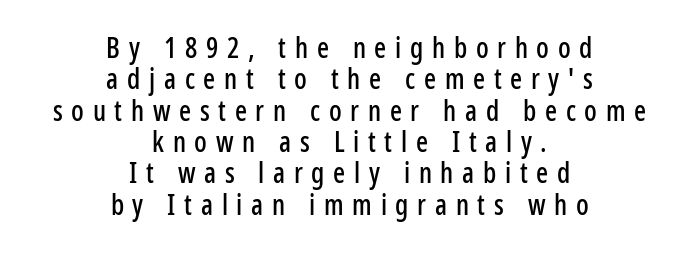
The image shows 28 px condensed sans-serif type, upright; set centered, tight line spacing (1.12x), unusually wide letter spacing (+0.31 em), not underlined; low stroke contrast and a medium x-height.
